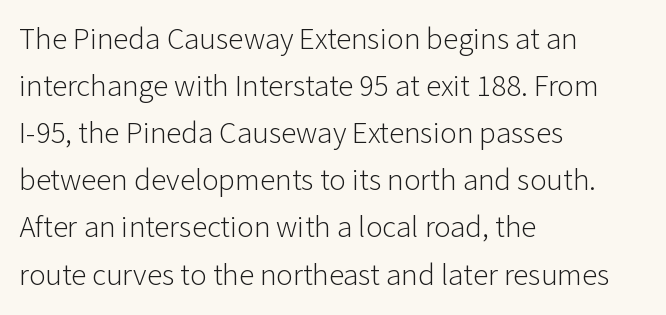
A typesetter would call this leading conventional body-copy spacing. A bare baseline throughout the passage. A quiet, ordinary-to-light weight characterises the typeface. Ascenders rise straight up at ninety degrees. Stroke terminals: plain, sans-serif.
